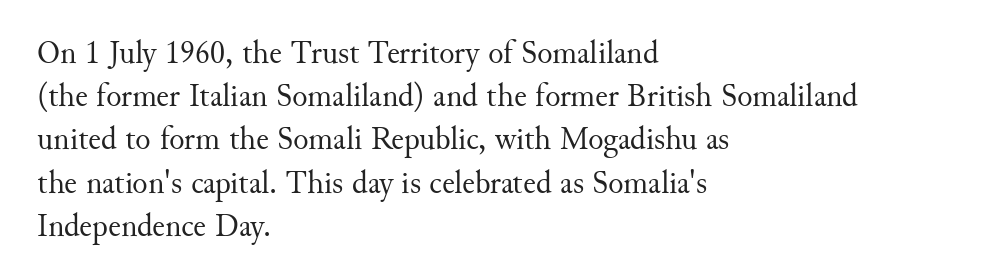
{"serif": "yes", "italic": "no", "bold": "no", "weight": "regular", "width": "normal", "stroke_contrast": "medium", "x_height": "small", "monospaced": "no", "underline": "no", "align": "left", "line_spacing": "normal", "line_spacing_ratio": 1.35, "letter_spacing": "normal", "letter_spacing_em": 0.0, "glyph_px": 32}
